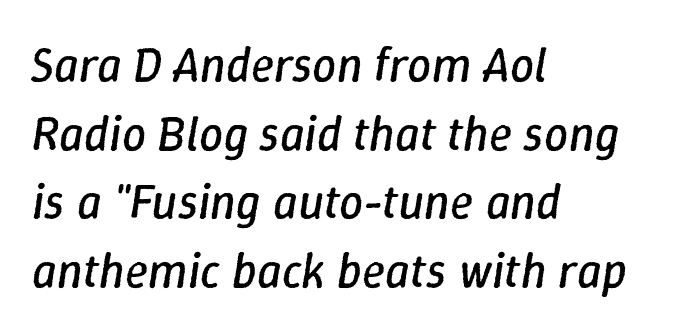
The image shows 48 px regular-weight type, italic (leaning right); set left-aligned, normal line spacing (1.43x), normal letter spacing, not underlined; low stroke contrast and a medium x-height.
